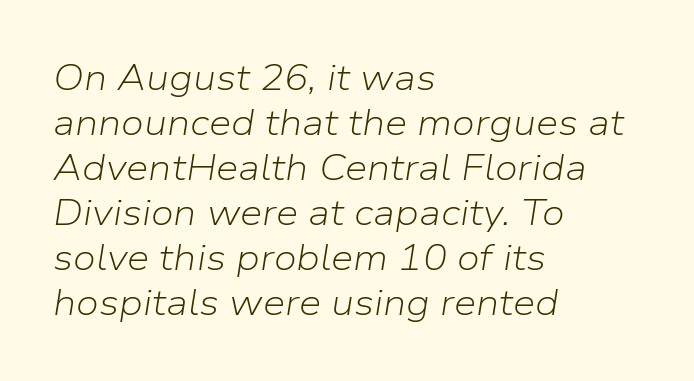
{"italic": "yes", "lean": "right", "slant_degrees": 9, "bold": "no", "weight": "light", "width": "normal", "stroke_contrast": "low", "x_height": "medium", "monospaced": "no", "underline": "no", "align": "left", "line_spacing": "normal", "line_spacing_ratio": 1.25, "letter_spacing": "normal", "letter_spacing_em": 0.0, "glyph_px": 36}
